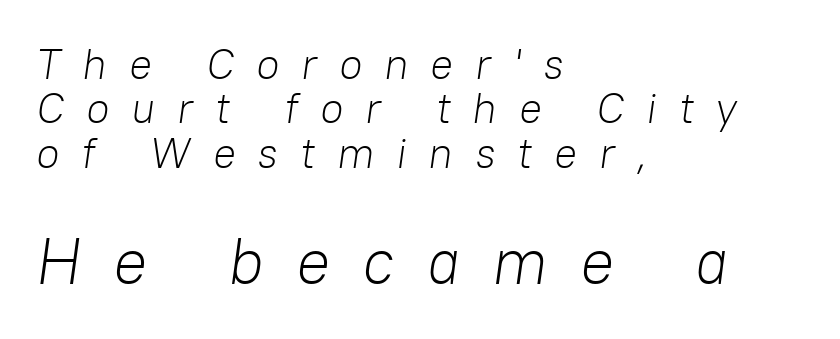
Words appear elongated and porous because spacing is wide. The block of text is dense from top to bottom, with scant space between rows. This sample is left-justified, so line endings fall wherever the words run out. Each letter keeps its own natural width here, so spacing adapts to shape. Rule under the text: the space is simply empty.
